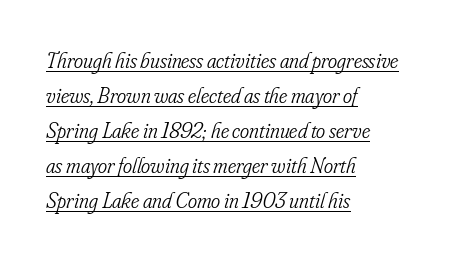
{"italic": "yes", "lean": "right", "slant_degrees": 16, "bold": "no", "underline": "yes", "align": "left", "line_spacing": "normal", "line_spacing_ratio": 1.59, "letter_spacing": "normal", "letter_spacing_em": 0.0, "glyph_px": 22}
